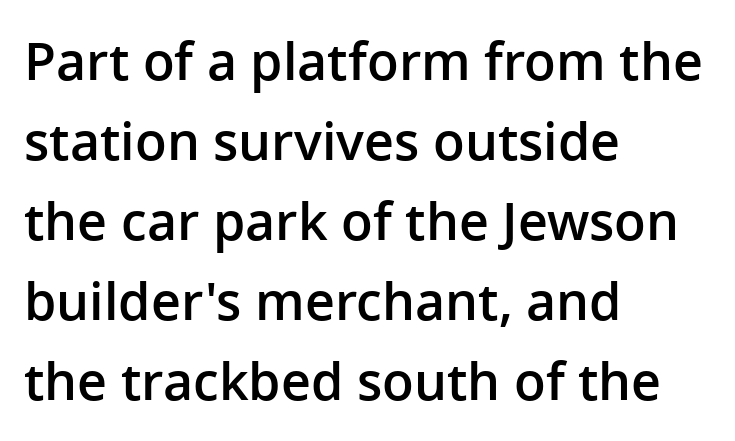
{"serif": "no", "italic": "no", "bold": "semi", "weight": "semibold", "width": "normal", "stroke_contrast": "low", "x_height": "medium", "monospaced": "no", "underline": "no", "align": "left", "line_spacing": "normal", "line_spacing_ratio": 1.54, "letter_spacing": "normal", "letter_spacing_em": 0.0, "glyph_px": 52}
